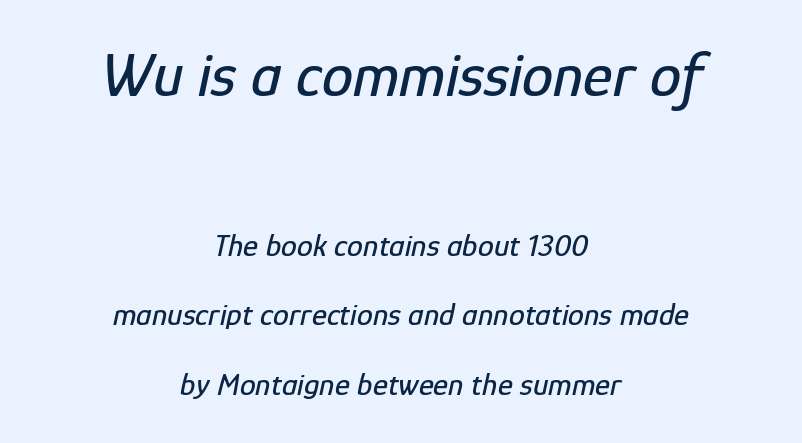
Block one is the big one; block two sits smaller underneath. Plain, unruled lines of type. The lines are quadded center. Whoever set this chose breathing room over compactness in the vertical rhythm.
